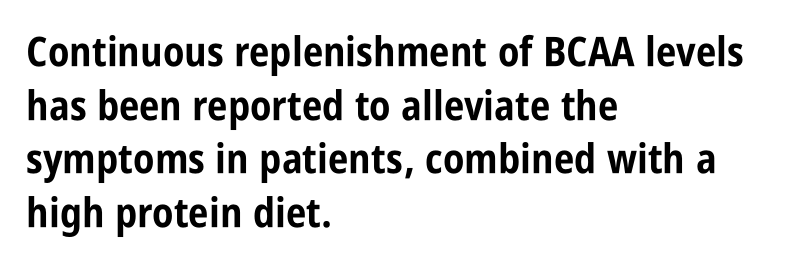
The image shows 41 px bold, condensed sans-serif type, upright; set left-aligned, normal line spacing (1.31x), normal letter spacing, not underlined; low stroke contrast and a large x-height.
